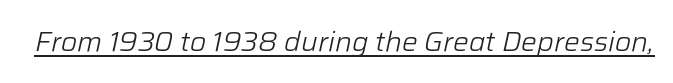
{"italic": "yes", "lean": "right", "slant_degrees": 12, "bold": "no", "weight": "light", "width": "normal", "stroke_contrast": "low", "x_height": "medium", "monospaced": "no", "underline": "yes", "letter_spacing": "normal", "letter_spacing_em": 0.0, "glyph_px": 28}
